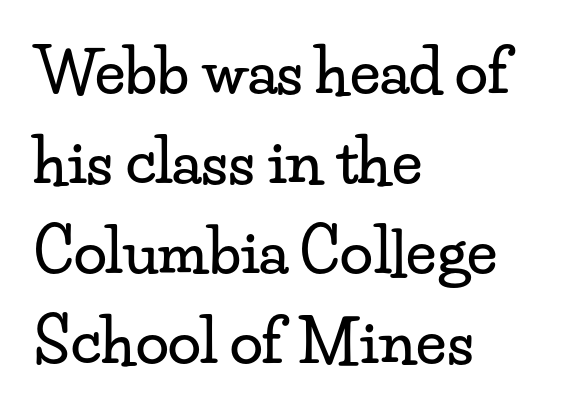
{"serif": "yes", "italic": "no", "width": "wide", "stroke_contrast": "low", "x_height": "small", "monospaced": "no", "underline": "no", "align": "left", "line_spacing": "normal", "line_spacing_ratio": 1.5, "letter_spacing": "normal", "letter_spacing_em": 0.0, "glyph_px": 60}
